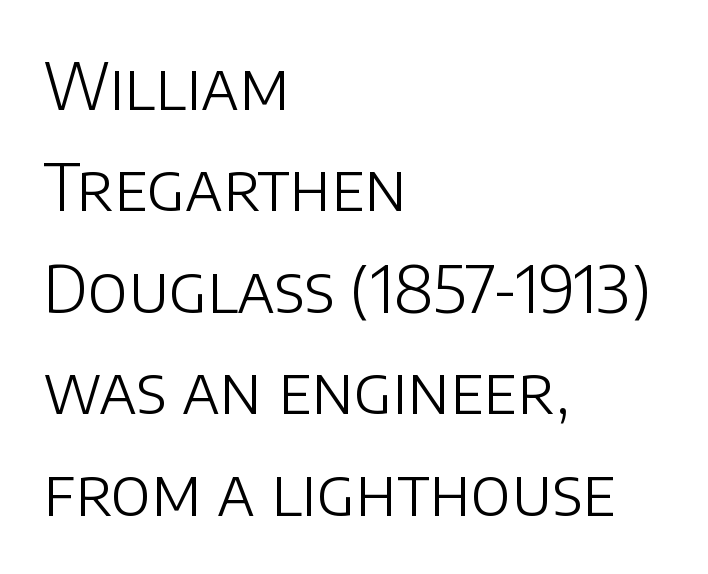
The image shows 65 px light sans-serif type, upright; set left-aligned, normal line spacing (1.56x), normal letter spacing, not underlined; low stroke contrast and a large x-height.
